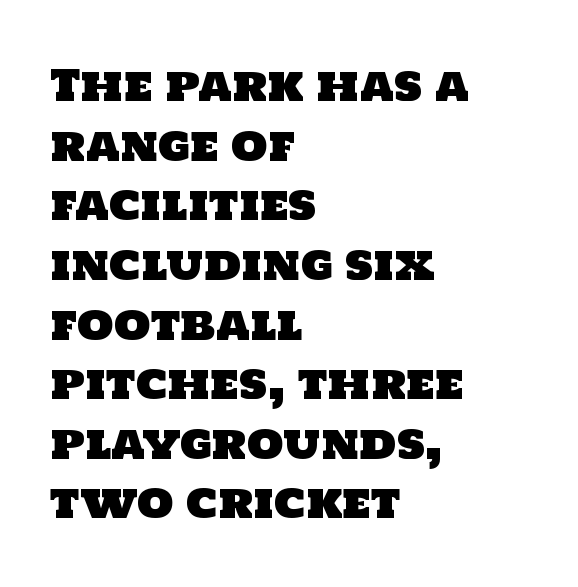
You could not count columns in this text — the font is proportionally spaced. Does the type have serifs? No, each stem ends abruptly. Nobody touched the tracking dial on this one. One-word summary of the alignment: left. The designer left line spacing at the default. Nobody drew a line under any word here.
